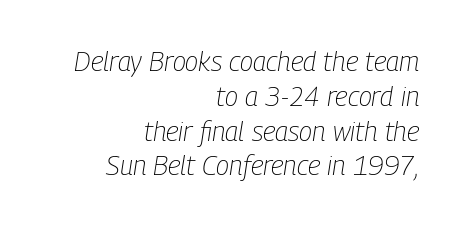
{"italic": "yes", "lean": "right", "slant_degrees": 9, "bold": "no", "underline": "no", "align": "right", "line_spacing": "normal", "line_spacing_ratio": 1.29, "letter_spacing": "normal", "letter_spacing_em": 0.0, "glyph_px": 27}
